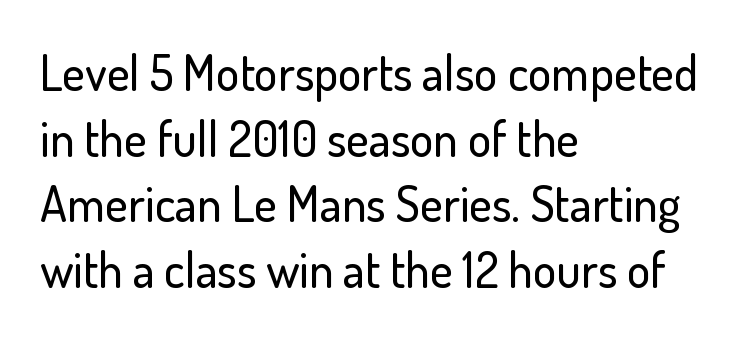
{"serif": "no", "italic": "no", "width": "normal", "stroke_contrast": "low", "x_height": "small", "monospaced": "no", "underline": "no", "align": "left", "line_spacing": "normal", "line_spacing_ratio": 1.34, "letter_spacing": "normal", "letter_spacing_em": 0.0, "glyph_px": 49}
